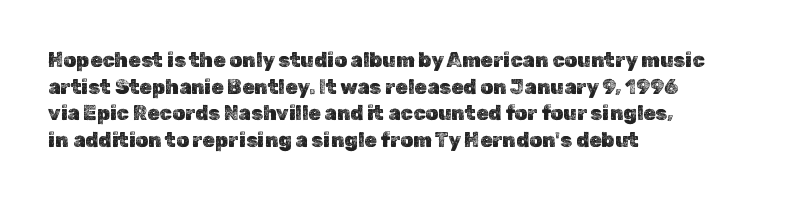
{"italic": "no", "underline": "no", "align": "left", "line_spacing": "normal", "line_spacing_ratio": 1.33, "letter_spacing": "normal", "letter_spacing_em": 0.0, "glyph_px": 20}
